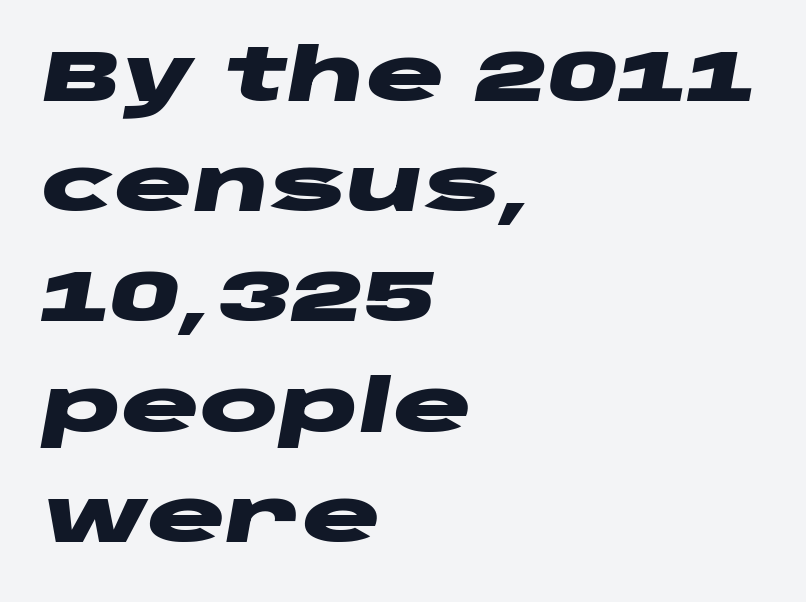
The image shows 73 px heavy, wide type, italic (leaning right); set left-aligned, normal line spacing (1.51x), normal letter spacing, not underlined; low stroke contrast and a large x-height.
